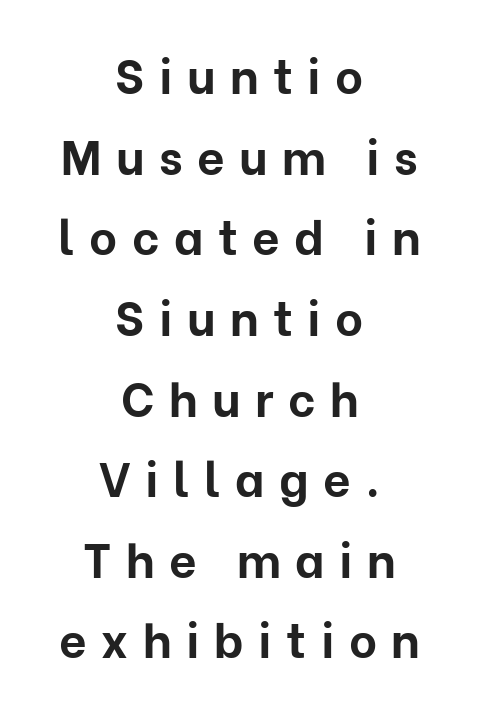
The image shows 48 px bold sans-serif type, upright; set centered, normal line spacing (1.68x), unusually wide letter spacing (+0.3 em), not underlined; low stroke contrast and a medium x-height.
